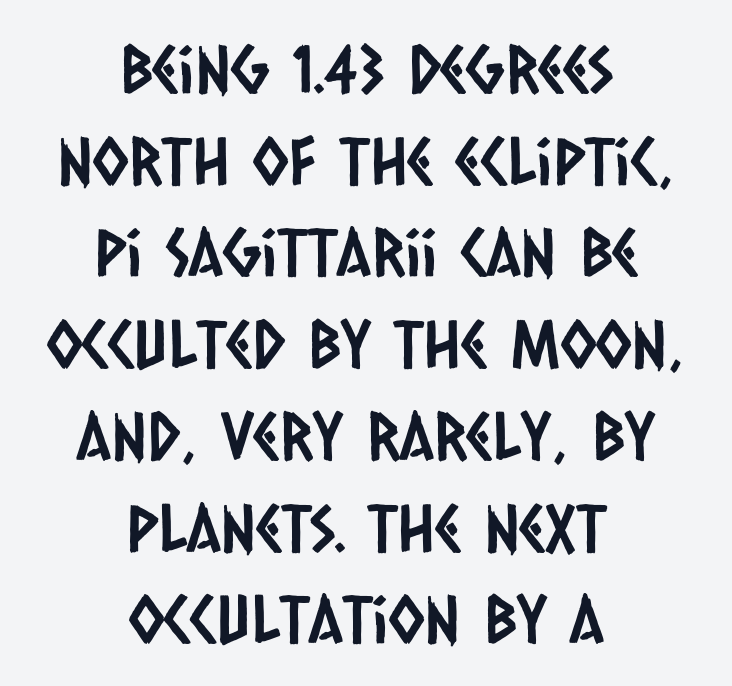
The image shows 66 px condensed sans-serif type; set centered, normal line spacing (1.39x), normal letter spacing, not underlined; low stroke contrast and a large x-height.
